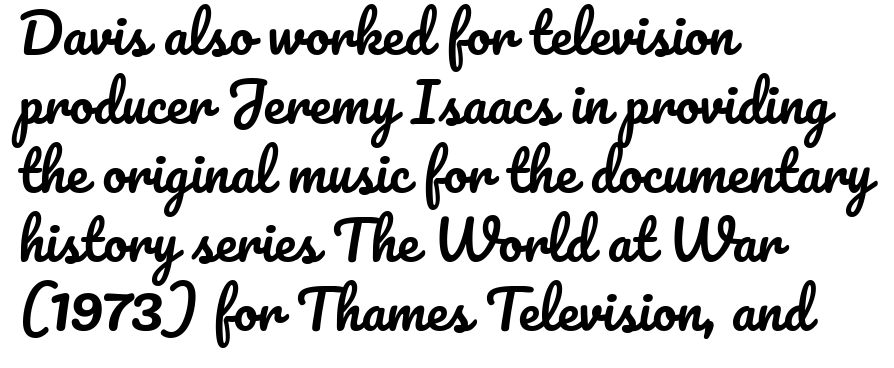
{"width": "normal", "stroke_contrast": "low", "x_height": "small", "monospaced": "no", "underline": "no", "align": "left", "line_spacing": "normal", "line_spacing_ratio": 1.28, "letter_spacing": "normal", "letter_spacing_em": 0.0, "glyph_px": 54}
